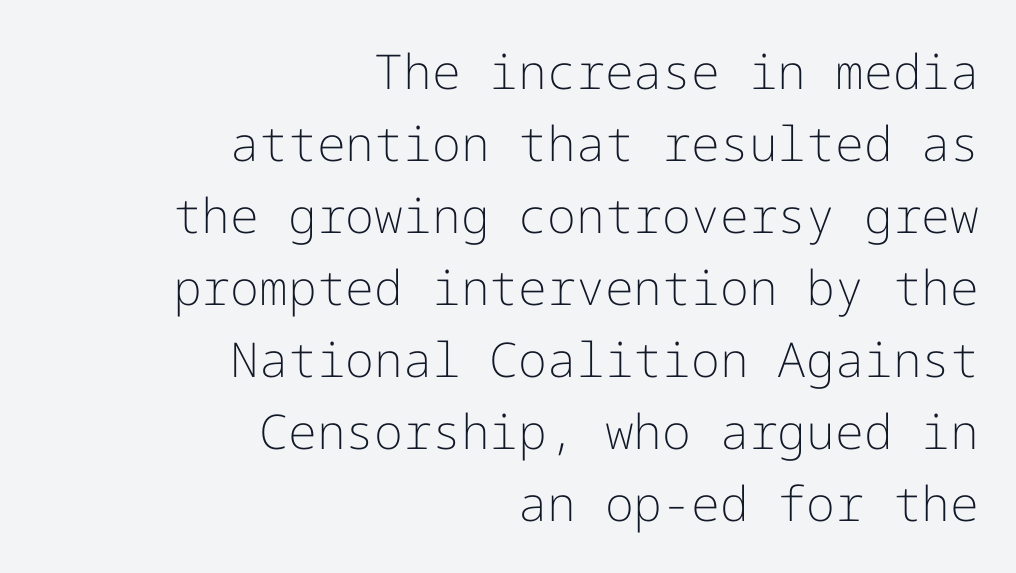
The image shows 48 px light sans-serif type, upright; set right-aligned, normal line spacing (1.5x), normal letter spacing, not underlined; low stroke contrast and a medium x-height.
